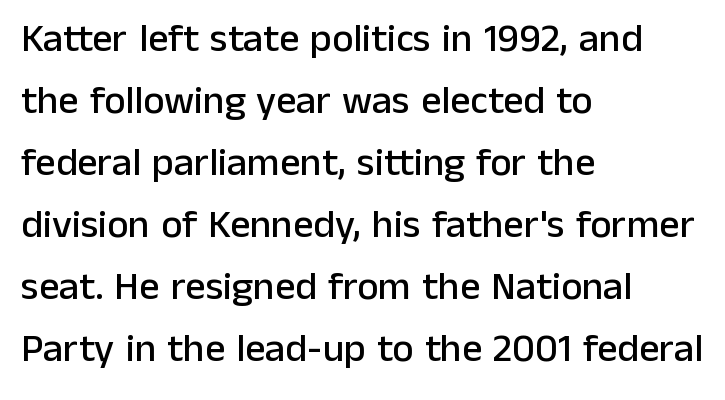
Q: Is the text italic (slanted)? A: No, it is upright.
Q: Is the typeface a serif or a sans-serif typeface? A: Sans-serif.
Q: Is the text underlined? A: No.
Q: How is the paragraph aligned? A: Left-aligned.
Q: Is the spacing between letters normal or unusually wide? A: Normal.
Q: Is the spacing between lines tight, normal or loose? A: Normal.
Q: Width (condensed, normal, or wide)? A: Normal.
Q: Stroke contrast? A: Low.
Q: x-height? A: Medium.
Q: Monospaced? A: No.
